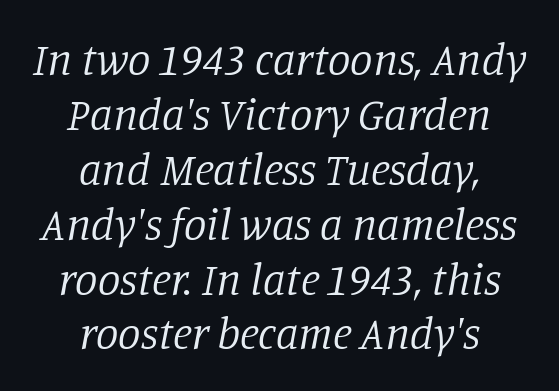
A student would call this center alignment; a typographer would say set centered. The text was rendered using a seriffed face with decorative stroke endings. Is the type slanted? Yes — the strokes lean at a clear angle. Unmarked baselines from the first word to the last. The typeface has the unassuming heft of standard copy or less.
